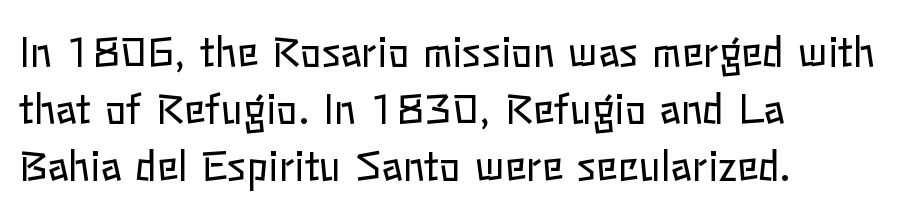
{"italic": "no", "bold": "no", "weight": "regular", "width": "normal", "stroke_contrast": "low", "x_height": "medium", "monospaced": "no", "underline": "no", "align": "left", "line_spacing": "normal", "line_spacing_ratio": 1.42, "letter_spacing": "normal", "letter_spacing_em": 0.0, "glyph_px": 40}
